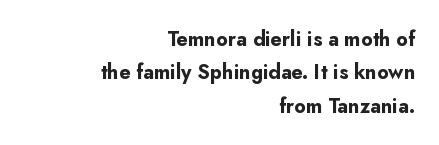
Q: Is the text bold? A: Yes.
Q: Is the text italic (slanted)? A: No, it is upright.
Q: Is the text underlined? A: No.
Q: How is the paragraph aligned? A: Right-aligned.
Q: Is the spacing between letters normal or unusually wide? A: Normal.
Q: Is the spacing between lines tight, normal or loose? A: Normal.
